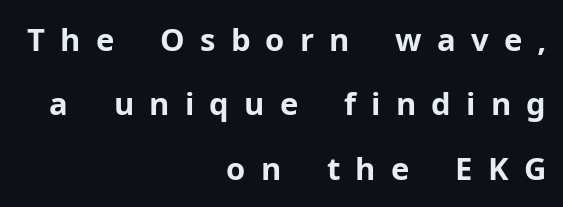
The image shows 31 px bold sans-serif type, upright; set right-aligned, loose line spacing (2.08x), unusually wide letter spacing (+0.49 em), not underlined; low stroke contrast and a medium x-height.
